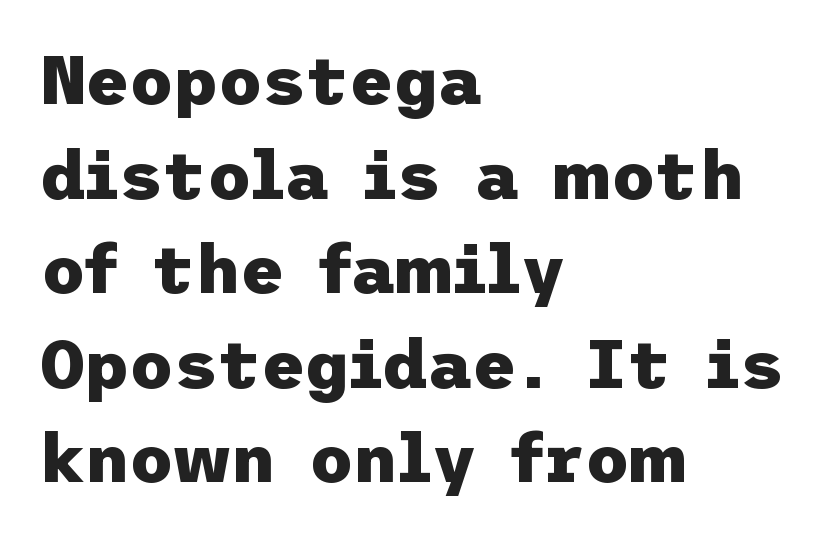
The glyphs in this specimen are sans serif. The space beneath each line is pristine and unruled. Words appear dense and cohesive because spacing is normal. Every letter is thick-stroked: bold, no question.
